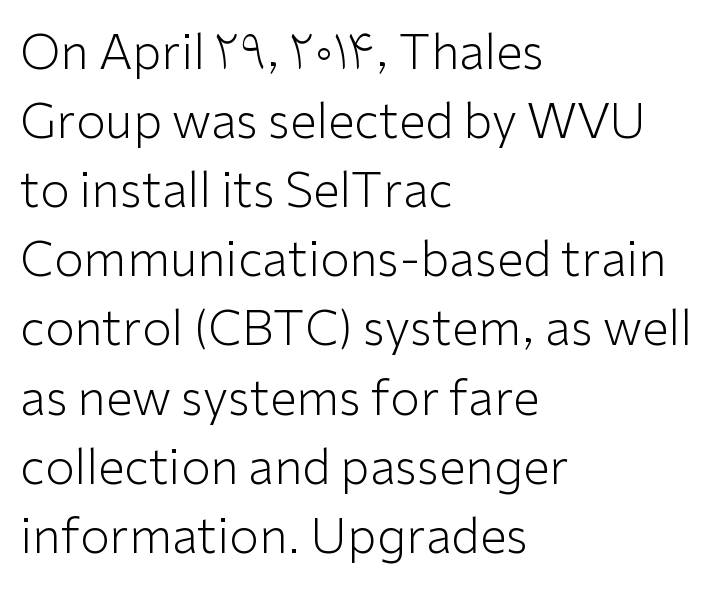
The image shows 48 px light sans-serif type, upright; set left-aligned, normal line spacing (1.44x), normal letter spacing, not underlined; low stroke contrast and a medium x-height.
